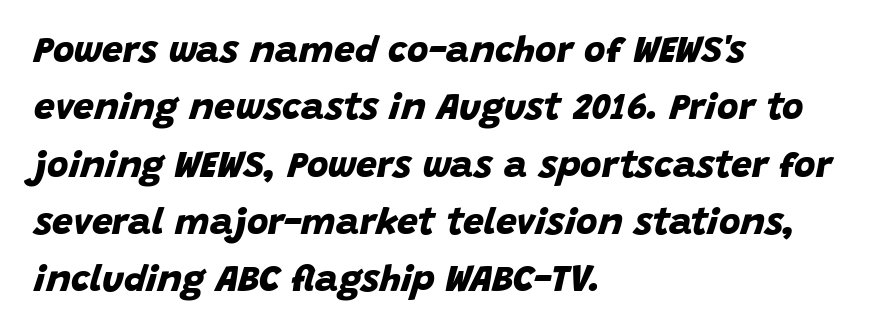
Q: Is the text bold? A: Yes.
Q: Is the typeface a serif or a sans-serif typeface? A: Sans-serif.
Q: Is the text underlined? A: No.
Q: How is the paragraph aligned? A: Left-aligned.
Q: Is the spacing between letters normal or unusually wide? A: Normal.
Q: Is the spacing between lines tight, normal or loose? A: Normal.
Q: Width (condensed, normal, or wide)? A: Normal.
Q: Stroke contrast? A: Low.
Q: x-height? A: Large.
Q: Monospaced? A: No.
